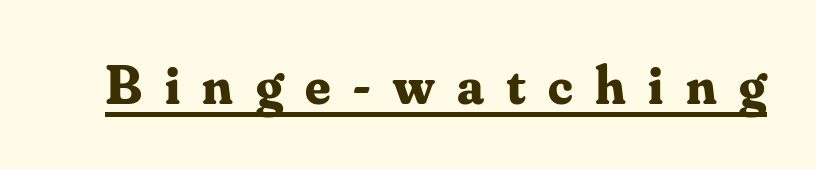
Q: Is the text bold? A: Yes.
Q: Is the text italic (slanted)? A: No, it is upright.
Q: Is the typeface a serif or a sans-serif typeface? A: Serif.
Q: Is the text underlined? A: Yes.
Q: Is the spacing between letters normal or unusually wide? A: Unusually wide.
Q: Width (condensed, normal, or wide)? A: Normal.
Q: Stroke contrast? A: Medium.
Q: x-height? A: Small.
Q: Monospaced? A: No.
